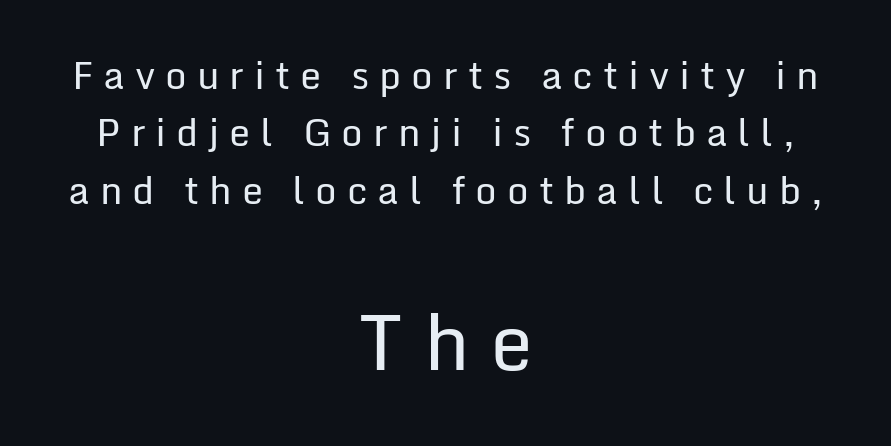
{"serif": "no", "italic": "no", "bold": "no", "weight": "regular", "width": "normal", "stroke_contrast": "low", "x_height": "medium", "monospaced": "no", "underline": "no", "align": "center", "line_spacing": "normal", "line_spacing_ratio": 1.51, "letter_spacing": "wide", "letter_spacing_em": 0.26, "larger_block": "second", "size_ratio": 2.03, "glyph_px": 77}
